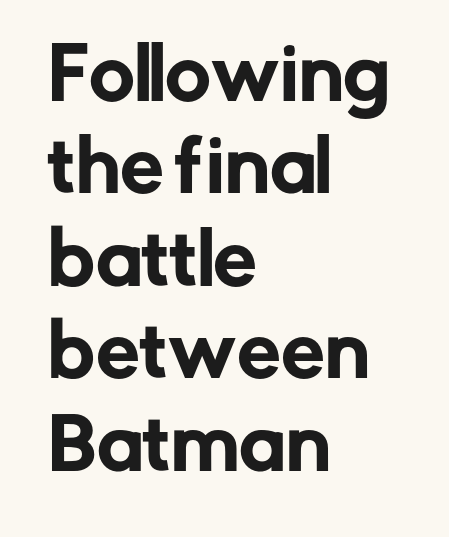
{"serif": "no", "italic": "no", "width": "normal", "stroke_contrast": "low", "x_height": "medium", "monospaced": "no", "underline": "no", "align": "left", "line_spacing": "normal", "line_spacing_ratio": 1.32, "letter_spacing": "normal", "letter_spacing_em": 0.0, "glyph_px": 70}
